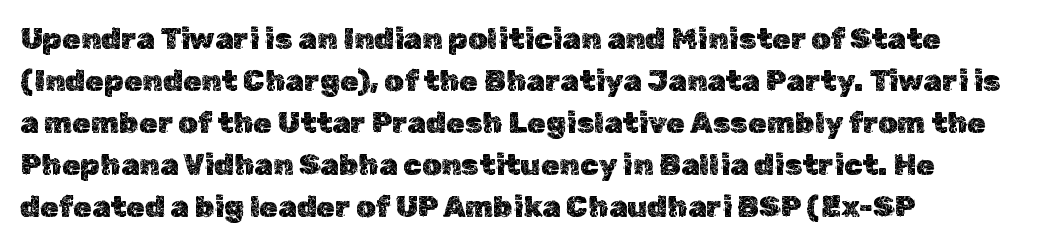
The image shows 30 px text type, upright; set left-aligned, normal line spacing (1.4x), normal letter spacing, not underlined; a medium x-height.
